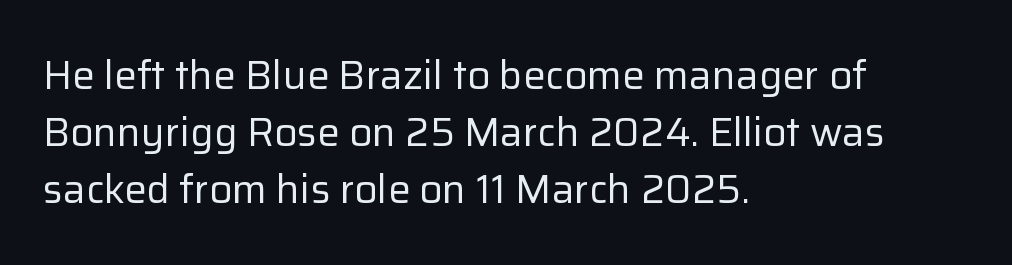
Q: Is the text bold? A: No.
Q: Is the text italic (slanted)? A: No, it is upright.
Q: Is the typeface a serif or a sans-serif typeface? A: Sans-serif.
Q: Is the text underlined? A: No.
Q: How is the paragraph aligned? A: Left-aligned.
Q: Is the spacing between letters normal or unusually wide? A: Normal.
Q: Is the spacing between lines tight, normal or loose? A: Normal.
Q: Width (condensed, normal, or wide)? A: Normal.
Q: Stroke contrast? A: Low.
Q: x-height? A: Medium.
Q: Monospaced? A: No.
